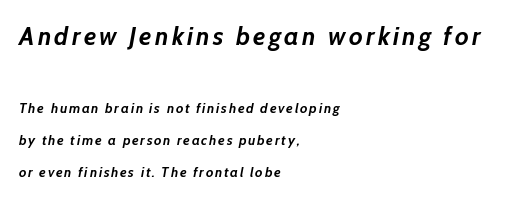
{"italic": "yes", "lean": "right", "slant_degrees": 10, "bold": "yes", "underline": "no", "align": "left", "line_spacing": "loose", "line_spacing_ratio": 2.28, "larger_block": "first", "size_ratio": 1.86, "glyph_px": 26}
